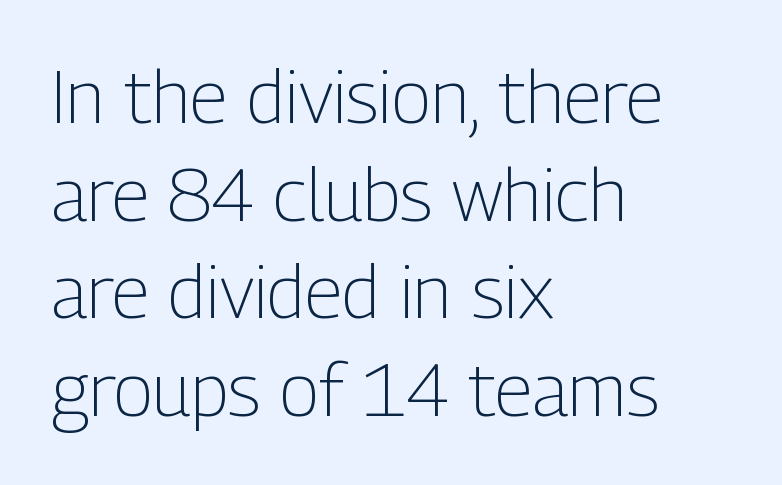
The image shows 74 px light, condensed sans-serif type, upright; set left-aligned, normal line spacing (1.32x), normal letter spacing, not underlined; low stroke contrast and a medium x-height.
